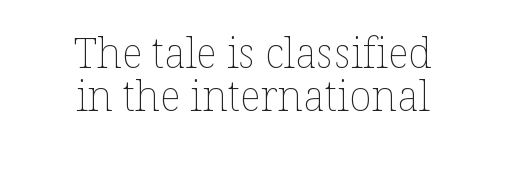
The string is rendered with underlining switched off. The letters advance in unequal steps, a hallmark of proportional type. Interline gaps are noticeably narrow in this sample. Italic? Not at all — the glyphs are vertical. Weight class: somewhere from thin through regular.
